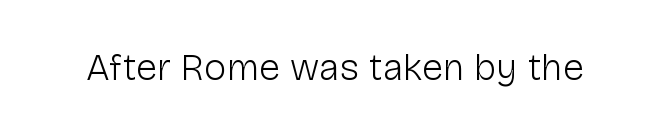
Heft: none added — not bold. Spacing between characters is what you'd get straight out of the box. In terms of letterform style, serifs are entirely absent. Bare-footed words on every line. The rendering uses natural spacing where letterforms have individual widths.
